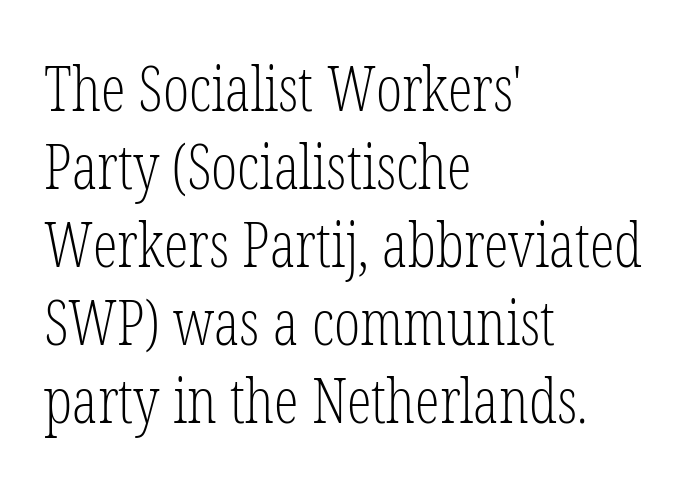
{"serif": "yes", "italic": "no", "bold": "no", "weight": "light", "width": "condensed", "stroke_contrast": "low", "x_height": "medium", "monospaced": "no", "underline": "no", "align": "left", "line_spacing": "normal", "line_spacing_ratio": 1.26, "letter_spacing": "normal", "letter_spacing_em": 0.0, "glyph_px": 62}
